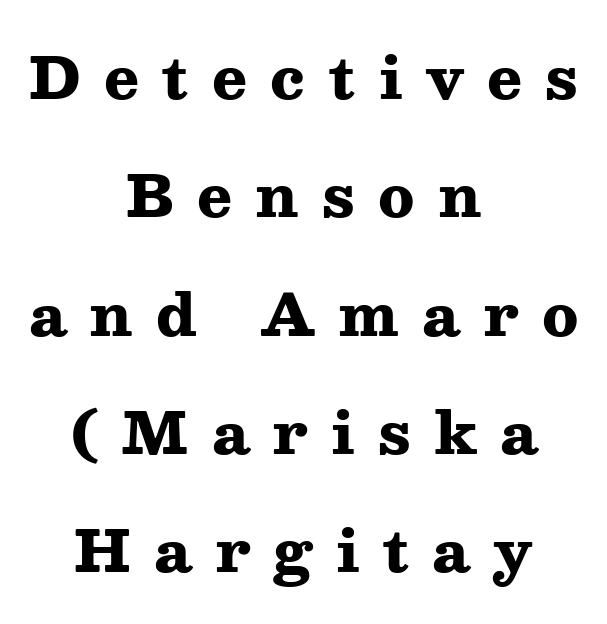
The image shows 58 px heavy, wide serif type, upright; set centered, loose line spacing (2.04x), unusually wide letter spacing (+0.4 em), not underlined; medium stroke contrast and a medium x-height.
